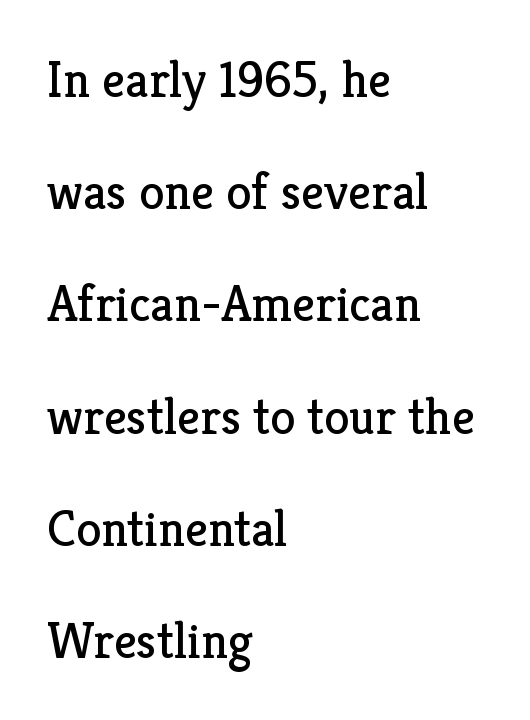
Q: Is the text bold? A: No.
Q: Is the text italic (slanted)? A: No, it is upright.
Q: Is the typeface a serif or a sans-serif typeface? A: Serif.
Q: Is the text underlined? A: No.
Q: How is the paragraph aligned? A: Left-aligned.
Q: Is the spacing between letters normal or unusually wide? A: Normal.
Q: Is the spacing between lines tight, normal or loose? A: Loose.
Q: Width (condensed, normal, or wide)? A: Normal.
Q: Stroke contrast? A: Low.
Q: x-height? A: Medium.
Q: Monospaced? A: No.
